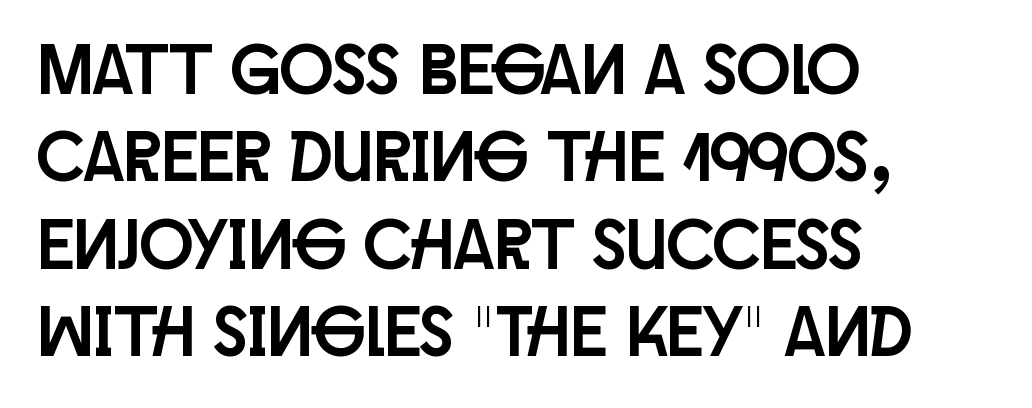
The image shows 71 px condensed sans-serif type, upright; set left-aligned, line spacing 1.23x, normal letter spacing, not underlined; low stroke contrast and a large x-height.
